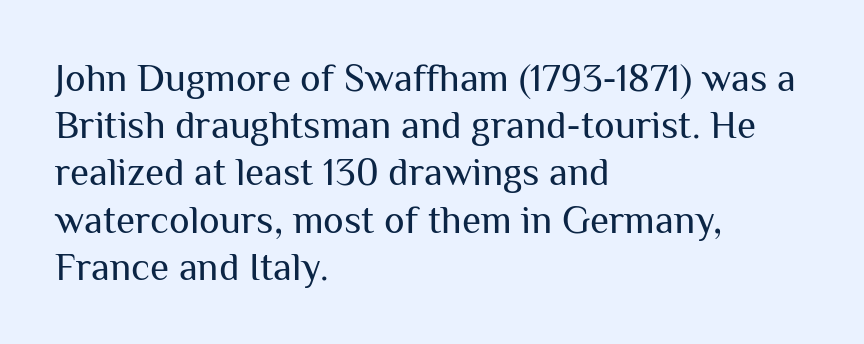
{"serif": "no", "italic": "no", "bold": "no", "weight": "regular", "width": "normal", "stroke_contrast": "medium", "x_height": "medium", "monospaced": "no", "underline": "no", "align": "left", "line_spacing_ratio": 1.21, "letter_spacing": "normal", "letter_spacing_em": 0.0, "glyph_px": 39}
